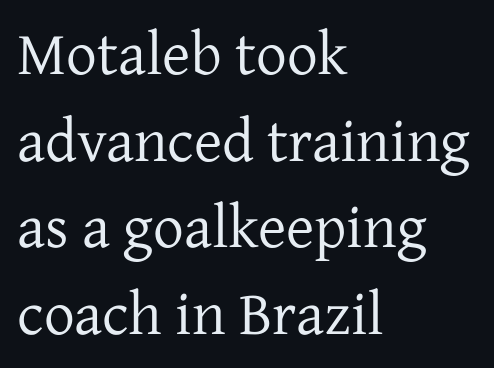
{"serif": "yes", "italic": "no", "bold": "no", "weight": "regular", "width": "normal", "stroke_contrast": "low", "x_height": "medium", "monospaced": "no", "underline": "no", "align": "left", "line_spacing": "normal", "line_spacing_ratio": 1.42, "letter_spacing": "normal", "letter_spacing_em": 0.0, "glyph_px": 61}
